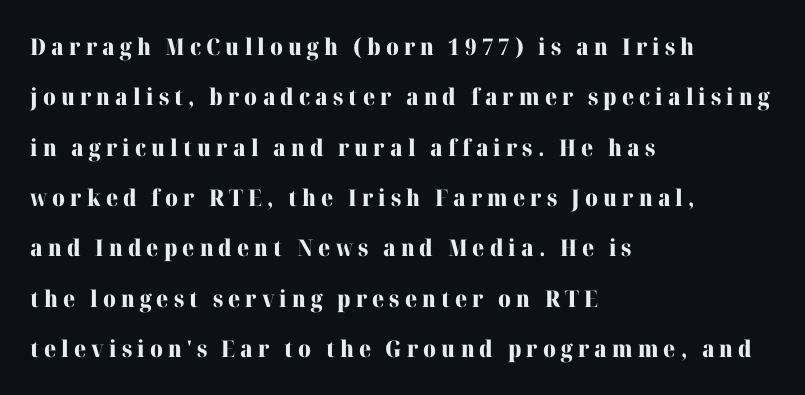
The image shows 23 px bold type, upright; set left-aligned, loose line spacing (2.19x), unusually wide letter spacing (+0.22 em), not underlined.
